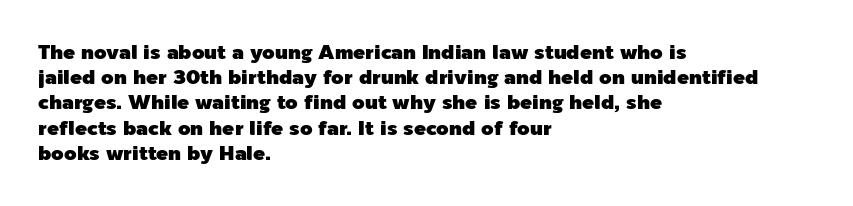
{"italic": "no", "underline": "no", "align": "left", "line_spacing": "normal", "line_spacing_ratio": 1.26, "letter_spacing": "normal", "letter_spacing_em": 0.0, "glyph_px": 20}
